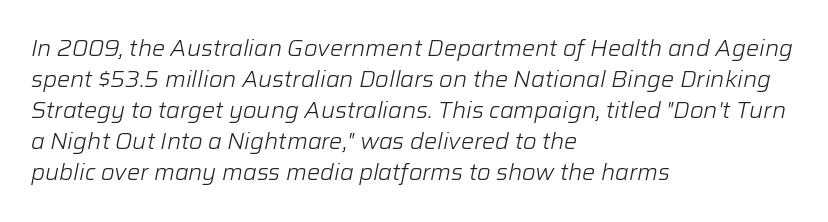
The image shows 22 px text type, italic (leaning right); set left-aligned, normal line spacing (1.41x), normal letter spacing, not underlined.
